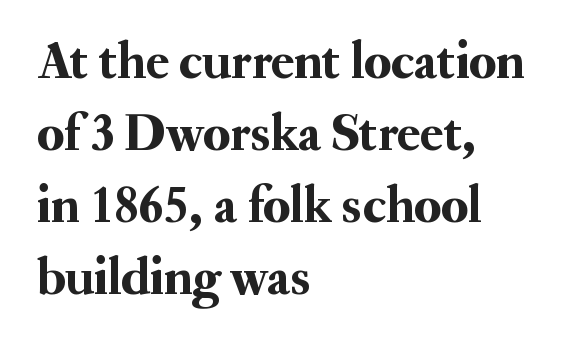
A typesetter would label this face a serif. The face used here is rendered with its standard letterfit. The gap between lines stays unmarked. This sample has the flowing, uneven cadence of proportional lettering. Do the letters lean? They stand straight. Regular leading.
